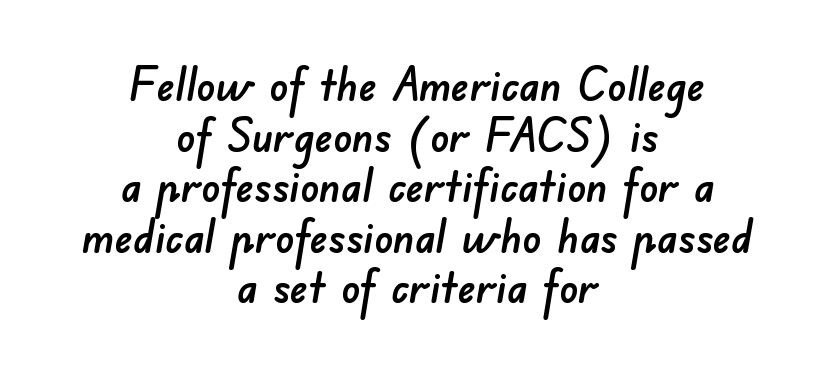
The image shows 46 px sans-serif type; set centered, tight line spacing (1.1x), normal letter spacing, not underlined; low stroke contrast and a small x-height.
